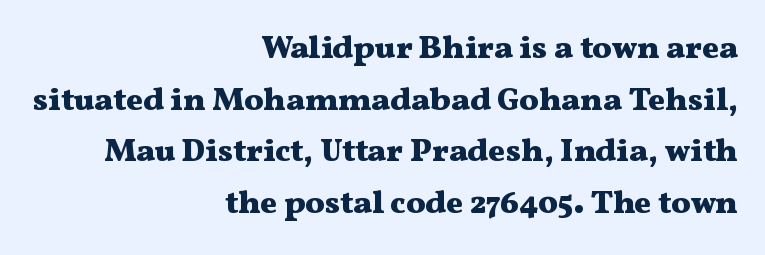
Q: Is the text bold? A: Yes.
Q: Is the text italic (slanted)? A: No, it is upright.
Q: Is the typeface a serif or a sans-serif typeface? A: Serif.
Q: Is the text underlined? A: No.
Q: How is the paragraph aligned? A: Right-aligned.
Q: Is the spacing between letters normal or unusually wide? A: Normal.
Q: Is the spacing between lines tight, normal or loose? A: Normal.
Q: Width (condensed, normal, or wide)? A: Wide.
Q: Stroke contrast? A: Medium.
Q: x-height? A: Medium.
Q: Monospaced? A: No.
